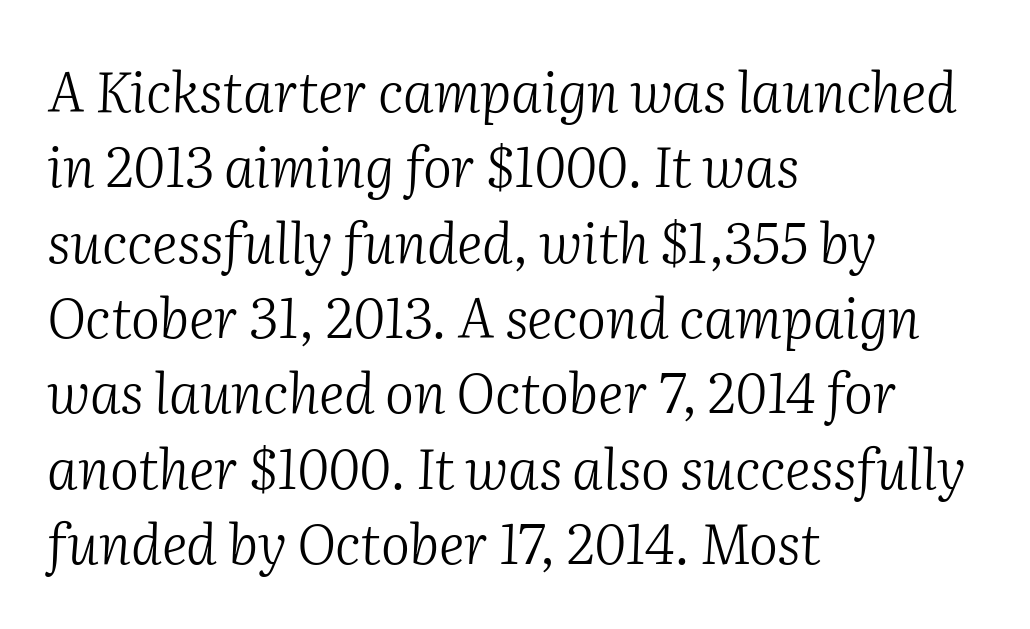
The image shows 55 px light serif type, italic (leaning right); set left-aligned, normal line spacing (1.37x), normal letter spacing, not underlined; medium stroke contrast and a medium x-height.
